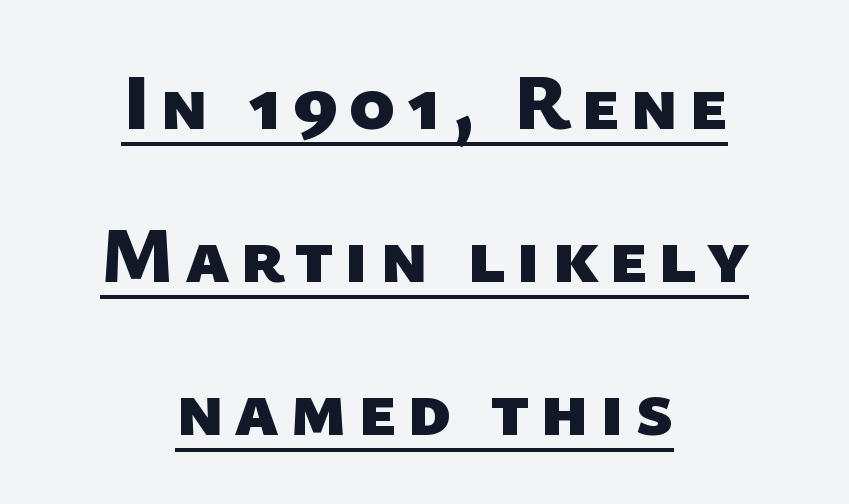
{"serif": "no", "bold": "yes", "weight": "heavy", "width": "normal", "stroke_contrast": "low", "x_height": "medium", "monospaced": "no", "underline": "yes", "align": "center", "line_spacing": "loose", "line_spacing_ratio": 1.96, "glyph_px": 78}
